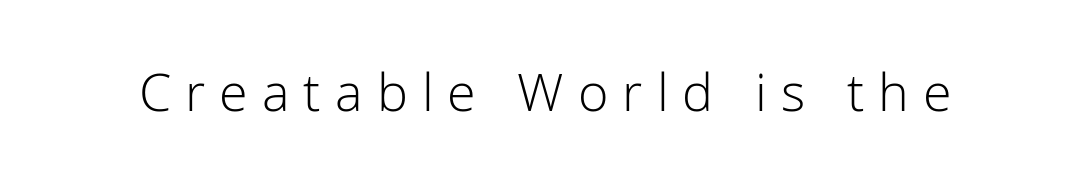
{"serif": "no", "italic": "no", "bold": "no", "weight": "light", "width": "normal", "stroke_contrast": "low", "x_height": "medium", "monospaced": "no", "underline": "no", "letter_spacing": "wide", "letter_spacing_em": 0.27, "glyph_px": 52}
